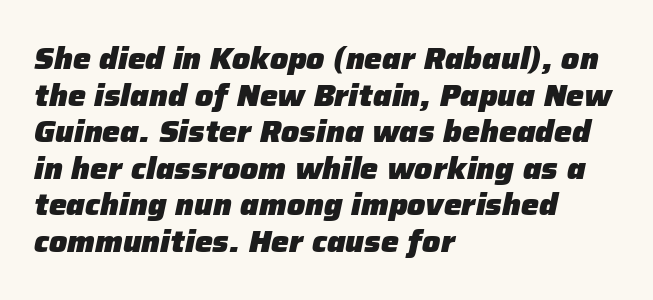
Q: Is the text bold? A: Yes.
Q: Is the text italic (slanted)? A: Yes, it leans right by about 12 degrees.
Q: Is the text underlined? A: No.
Q: How is the paragraph aligned? A: Left-aligned.
Q: Is the spacing between letters normal or unusually wide? A: Normal.
Q: Width (condensed, normal, or wide)? A: Normal.
Q: Stroke contrast? A: Low.
Q: x-height? A: Medium.
Q: Monospaced? A: No.
